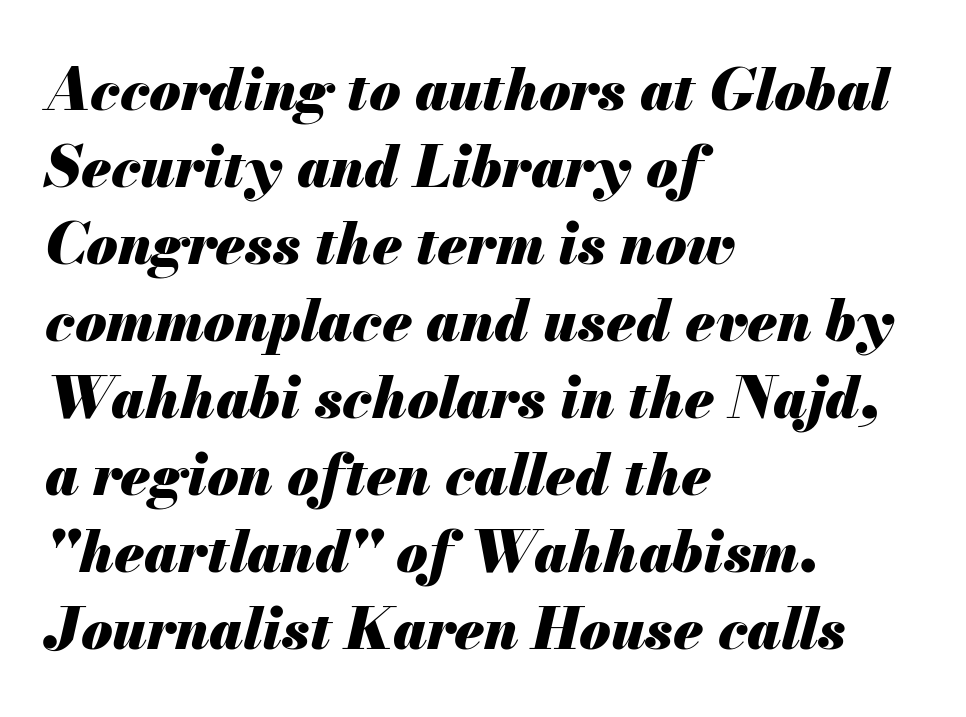
{"italic": "yes", "lean": "right", "slant_degrees": 13, "bold": "yes", "weight": "heavy", "width": "normal", "stroke_contrast": "medium", "x_height": "small", "monospaced": "no", "underline": "no", "align": "left", "line_spacing": "normal", "line_spacing_ratio": 1.35, "letter_spacing": "normal", "letter_spacing_em": 0.0, "glyph_px": 57}
